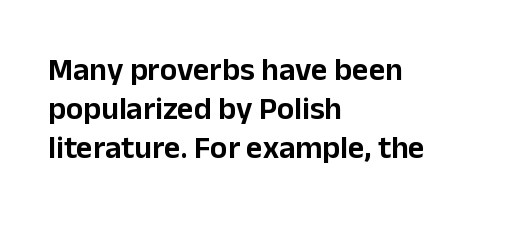
{"serif": "no", "italic": "no", "width": "normal", "stroke_contrast": "low", "x_height": "medium", "monospaced": "no", "underline": "no", "align": "left", "line_spacing_ratio": 1.22, "letter_spacing": "normal", "letter_spacing_em": 0.0, "glyph_px": 32}
